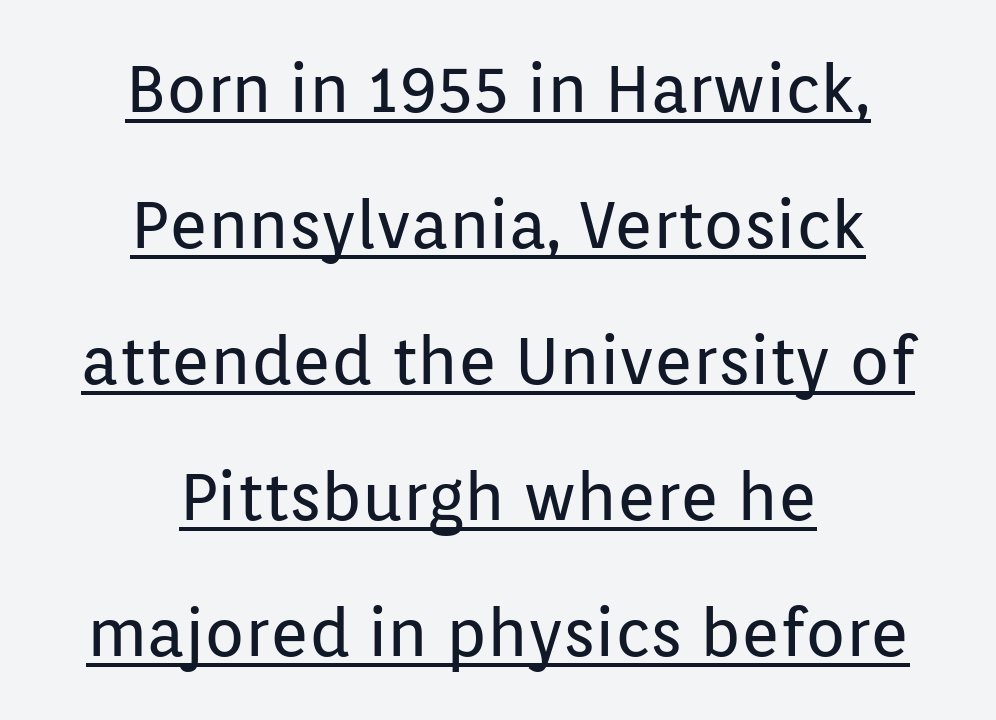
The image shows 66 px regular-weight sans-serif type, upright; set centered, loose line spacing (2.06x), normal letter spacing, underlined; low stroke contrast and a medium x-height.
